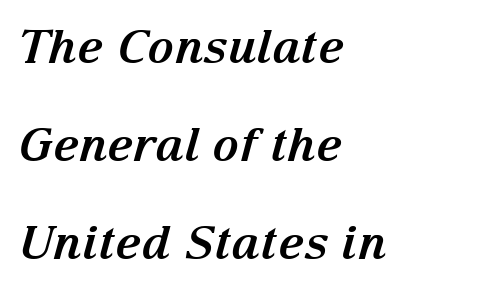
Characters are canted at an angle relative to the baseline's perpendicular. The face used here is seriffed, in the tradition of book romans. The tracking reads as untouched default to a designer's eye. The face used here is proportionally spaced, like ordinary book or web type. How heavy is the stroke? Heavy — this is a bold. Short and long lines alike share a common starting point at left.
